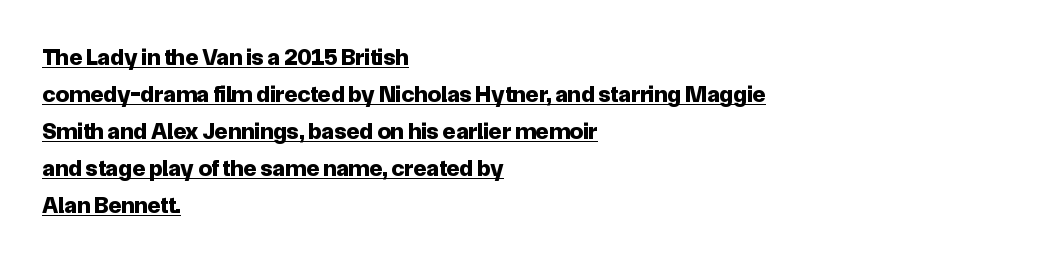
You'd pick this weight for a headline — it's a proper bold. There is no visible air inserted between adjacent glyphs. The face used here appears with an underline applied. This is roman type, the default non-slanted kind. A classic flush-left, rag-right setting is used for this passage. Compared with typical paragraphs, the rows here are spaced about the same.
